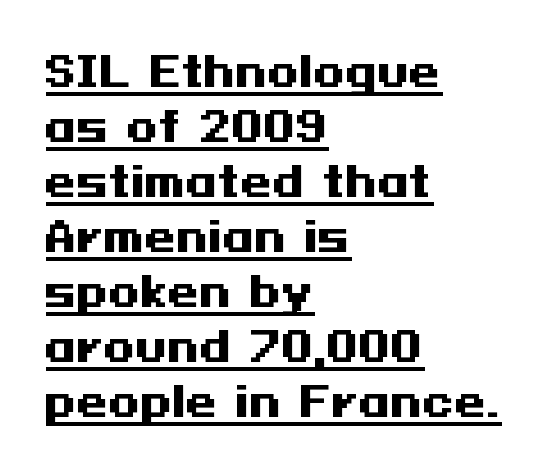
The image shows 41 px heavy, wide sans-serif type, upright; set left-aligned, normal line spacing (1.34x), normal letter spacing, underlined; medium stroke contrast and a medium x-height.
